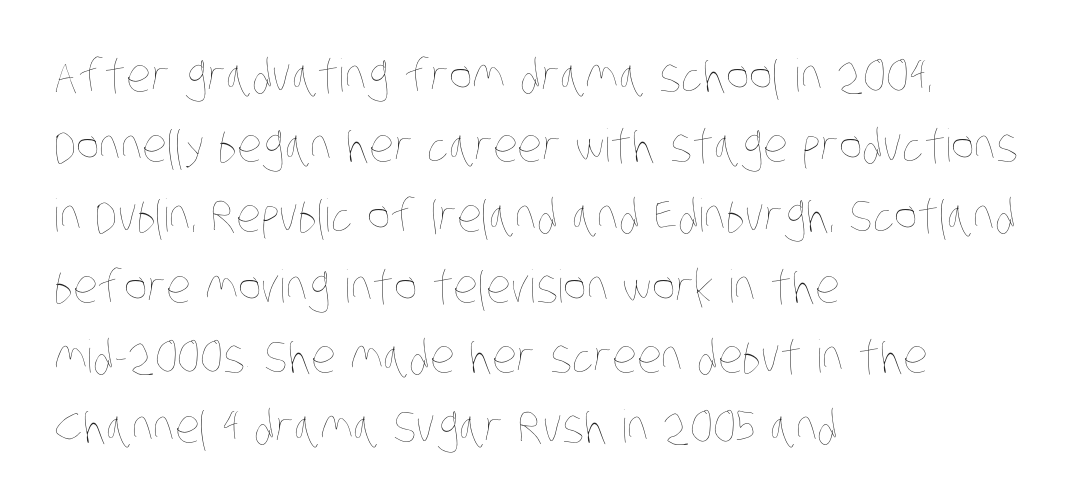
Q: Is the text bold? A: No.
Q: Is the text underlined? A: No.
Q: How is the paragraph aligned? A: Left-aligned.
Q: Is the spacing between letters normal or unusually wide? A: Normal.
Q: Is the spacing between lines tight, normal or loose? A: Normal.
Q: Width (condensed, normal, or wide)? A: Condensed.
Q: Stroke contrast? A: Low.
Q: x-height? A: Large.
Q: Monospaced? A: No.
